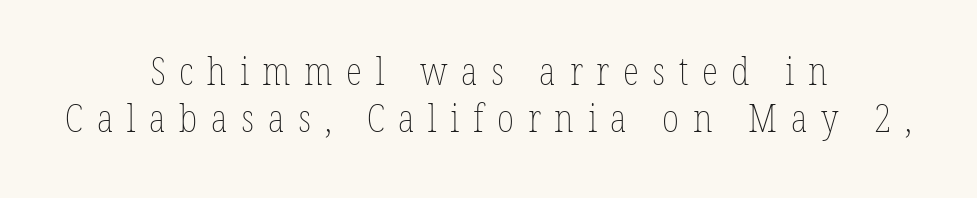
Where is the straight margin? There isn't one; the lines are centered. The characters are drawn with everyday or finer stroke widths. Lines of text with bare space underneath. Varying glyph widths throughout — classic text-font behaviour. Every character sits straight up, as roman type does.
